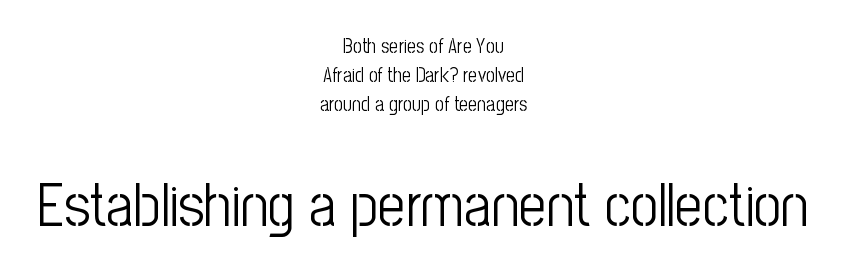
The weight would be labelled regular, book, light, or lighter still. Baseline-to-baseline distance is the conventional proportion of letter height. The type sits square on the baseline with zero lean. Classification — sans serif. There is no visible air inserted between adjacent glyphs. Here the designer chose a conventional face with non-uniform glyph widths.
